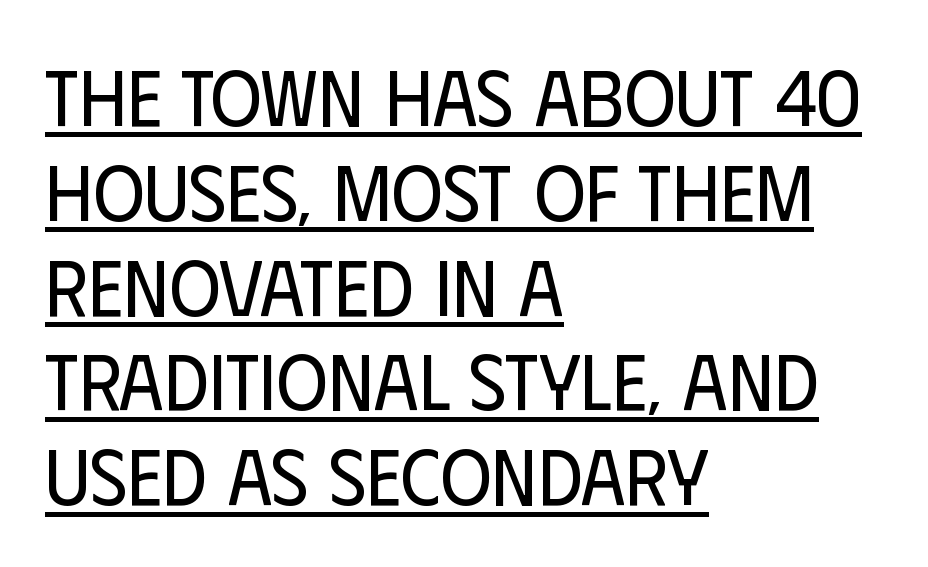
The ragged edge is on the right, which tells us the setting is flush left. Observe the absence of serifs on each vertical stroke in this sample. No extra tracking has been applied to these lines. Weight: regular or lighter.
